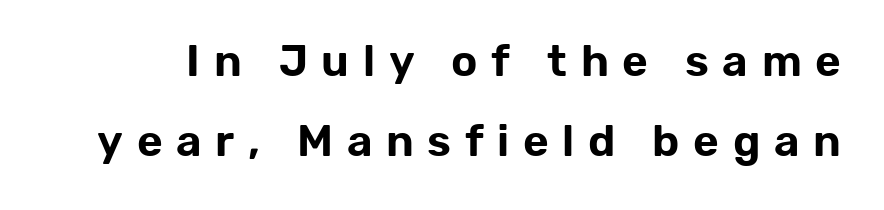
Are there feet on the stems? There aren't — it's a sans. Letters rest on an invisible, unmarked baseline. You could not count columns in this text — the font is proportionally spaced. Quick note: not italic, upright. Tracking value appears strongly positive — letters spread wide.
